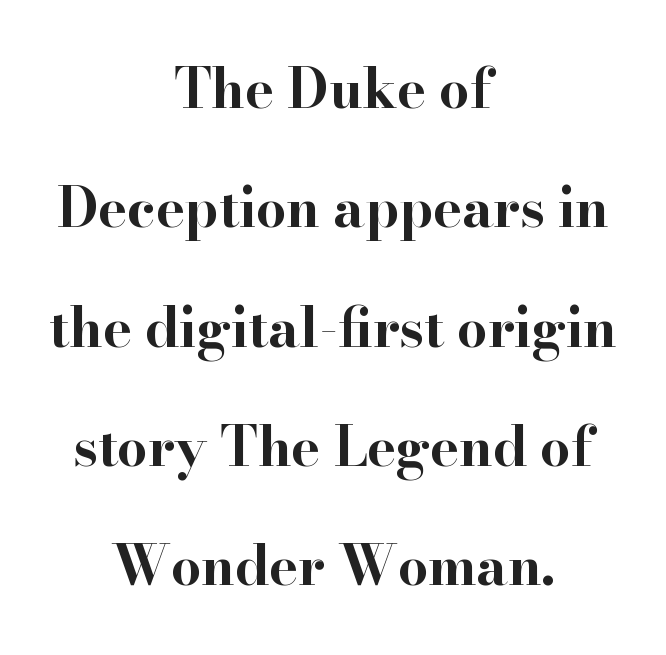
Check where the strokes stop: tiny serifs finish them off. The zone under the glyphs is completely vacant. The letterforms sit shoulder to shoulder at normal distance. The face used here is proportionally spaced, like ordinary book or web type. Typeset on center — no edge is straight.
